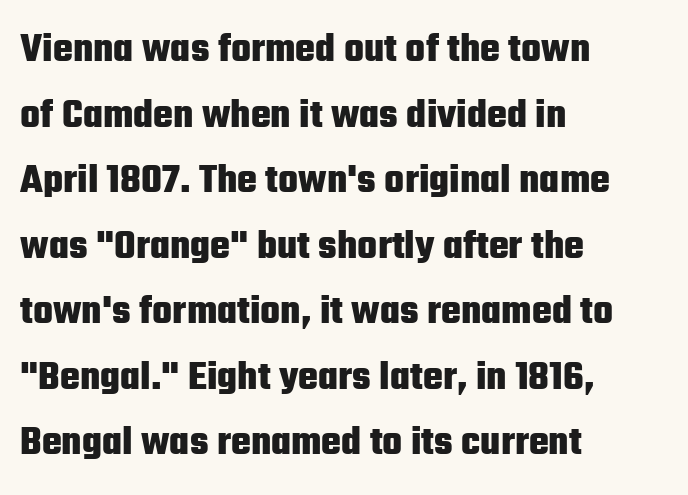
Is the type bold? Yes — the strokes are clearly thick and heavy. Whoever set this chose a conventional vertical rhythm. Note: no serifs on the glyphs. Underlining? Definitely not there. The face used here is proportionally spaced, like ordinary book or web type. The compositor pushed each line to the left boundary.
